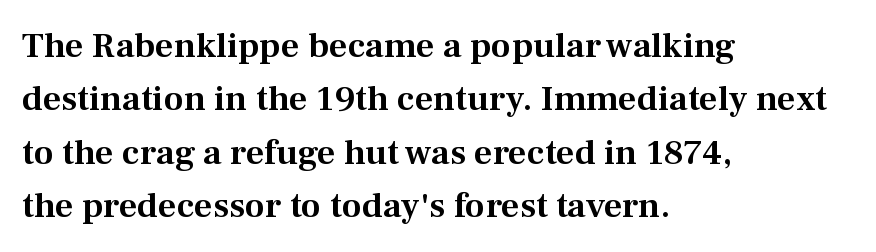
{"serif": "yes", "italic": "no", "width": "normal", "stroke_contrast": "medium", "x_height": "medium", "monospaced": "no", "underline": "no", "align": "left", "line_spacing": "normal", "line_spacing_ratio": 1.48, "letter_spacing": "normal", "letter_spacing_em": 0.0, "glyph_px": 36}
